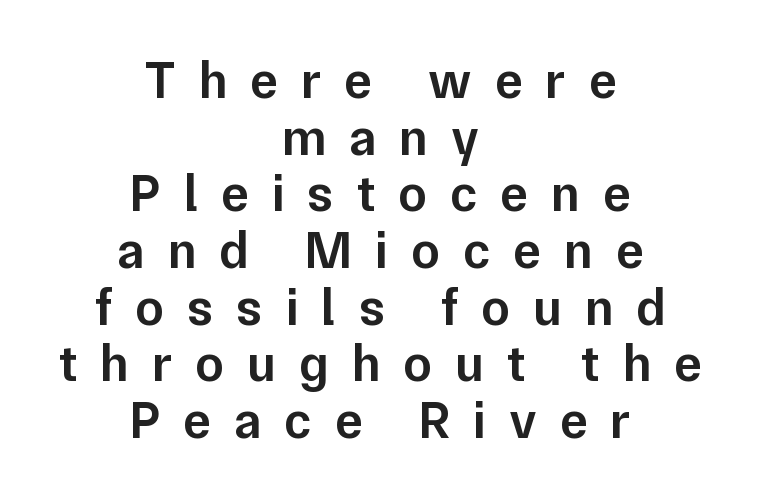
The strip under each line holds only bare page. The passage shown has open, widely tracked lettering throughout. Think of a printed novel: that variable character pitch is what you see here. The characters look somewhat weighty, a semibold short of true bold. What's the leading like? Squeezed, with rows nearly overlapping.
